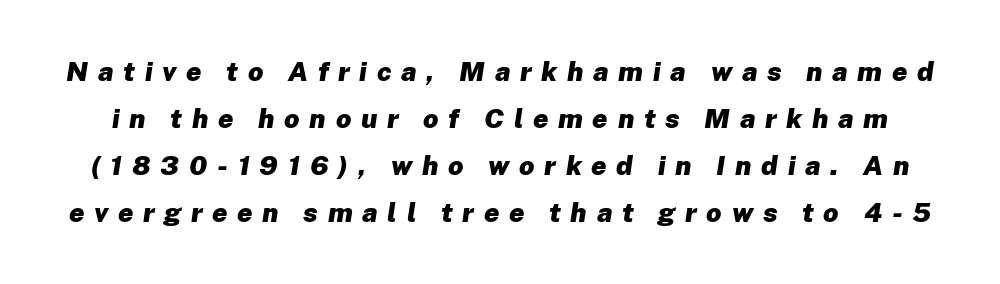
{"italic": "yes", "lean": "right", "slant_degrees": 8, "bold": "yes", "underline": "no", "line_spacing_ratio": 1.74, "letter_spacing": "wide", "letter_spacing_em": 0.36, "glyph_px": 27}
